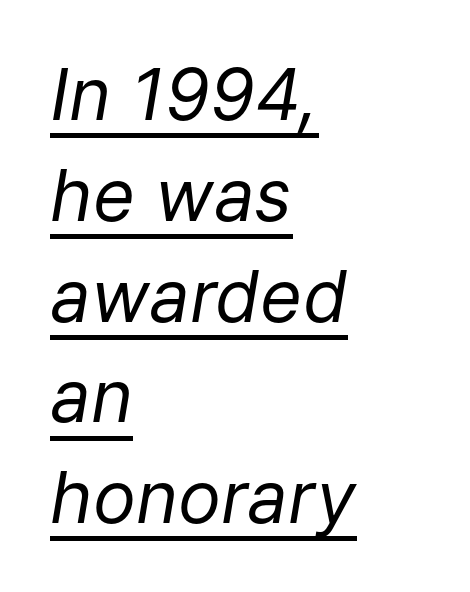
Caption: multi-line text, flush left, ragged right. The rows are spaced the way most documents space them. The glyphs look as if they've been sheared to an angle. A rule runs beneath these lines of type. You could not count columns in this text — the font is proportionally spaced.
